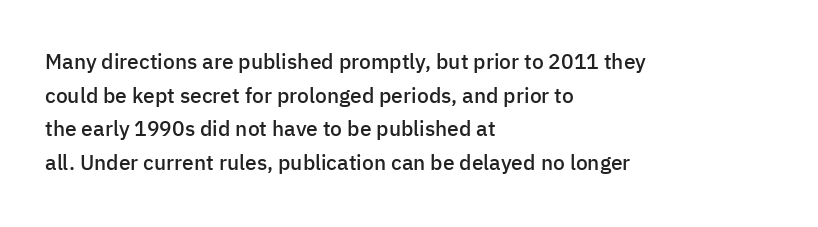
In terms of leading, this rendering sits right in the middle. These words are printed semibold, heavier than regular yet not bold. One-word summary of the alignment: left. Underline: absent.
